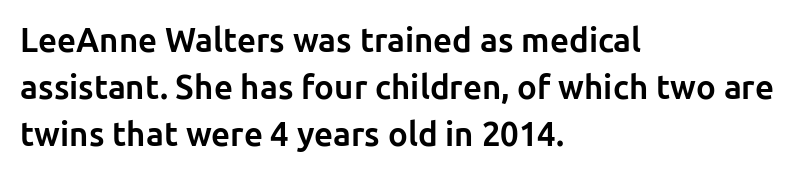
Q: Is the text bold? A: Yes.
Q: Is the text italic (slanted)? A: No, it is upright.
Q: Is the typeface a serif or a sans-serif typeface? A: Sans-serif.
Q: Is the text underlined? A: No.
Q: How is the paragraph aligned? A: Left-aligned.
Q: Is the spacing between letters normal or unusually wide? A: Normal.
Q: Is the spacing between lines tight, normal or loose? A: Normal.
Q: Width (condensed, normal, or wide)? A: Normal.
Q: Stroke contrast? A: Low.
Q: x-height? A: Medium.
Q: Monospaced? A: No.
